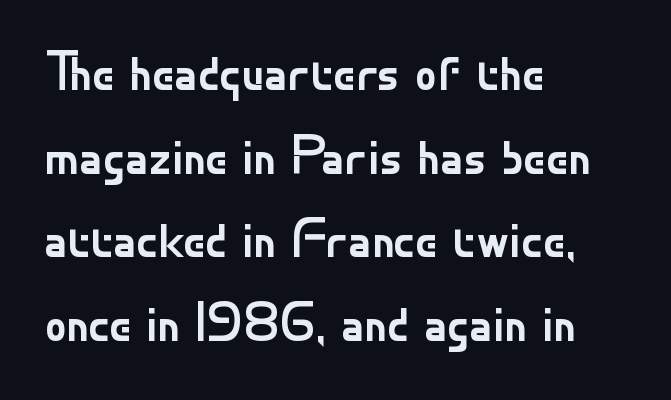
{"serif": "no", "italic": "no", "bold": "no", "weight": "regular", "width": "normal", "stroke_contrast": "low", "x_height": "small", "monospaced": "no", "underline": "no", "align": "left", "line_spacing": "normal", "line_spacing_ratio": 1.52, "letter_spacing": "normal", "letter_spacing_em": 0.0, "glyph_px": 55}
